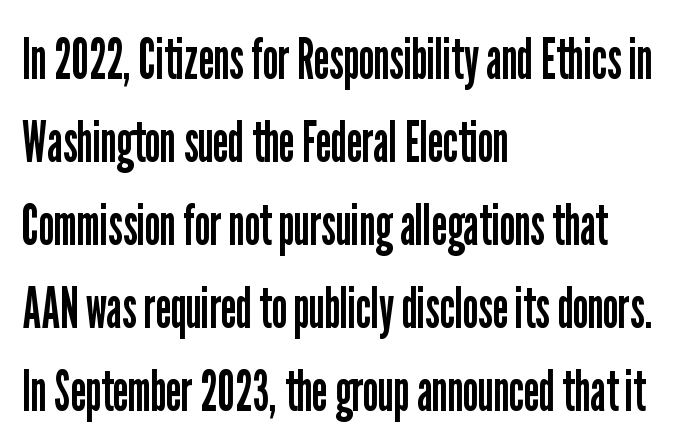
Q: Is the text bold? A: No.
Q: Is the text italic (slanted)? A: No, it is upright.
Q: Is the typeface a serif or a sans-serif typeface? A: Sans-serif.
Q: Is the text underlined? A: No.
Q: How is the paragraph aligned? A: Left-aligned.
Q: Is the spacing between letters normal or unusually wide? A: Normal.
Q: Is the spacing between lines tight, normal or loose? A: Normal.
Q: Width (condensed, normal, or wide)? A: Condensed.
Q: Stroke contrast? A: Low.
Q: x-height? A: Medium.
Q: Monospaced? A: No.
